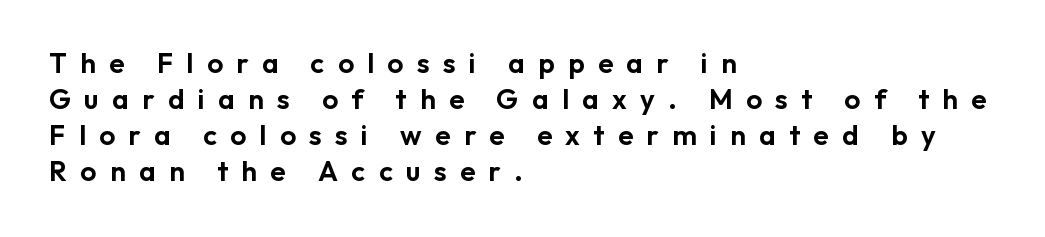
{"serif": "no", "italic": "no", "width": "normal", "stroke_contrast": "low", "x_height": "medium", "monospaced": "no", "underline": "no", "align": "left", "line_spacing": "normal", "line_spacing_ratio": 1.28, "letter_spacing": "wide", "letter_spacing_em": 0.48, "glyph_px": 28}
